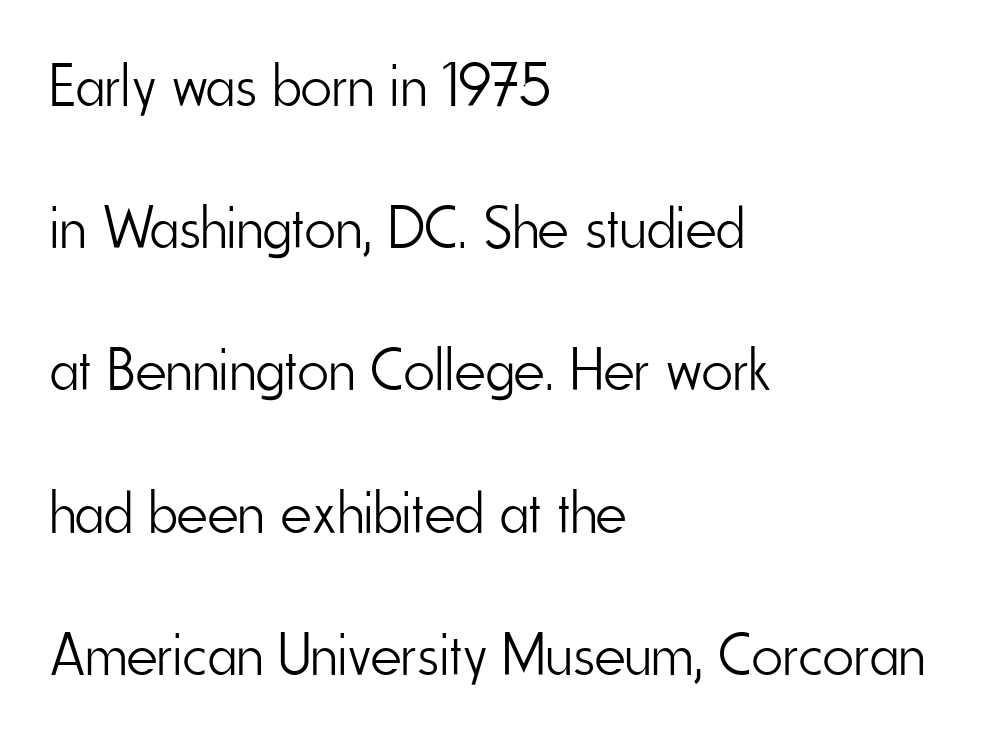
{"serif": "no", "italic": "no", "bold": "no", "weight": "light", "width": "condensed", "stroke_contrast": "low", "x_height": "small", "monospaced": "no", "underline": "no", "align": "left", "line_spacing": "loose", "line_spacing_ratio": 2.37, "letter_spacing": "normal", "letter_spacing_em": 0.0, "glyph_px": 60}
